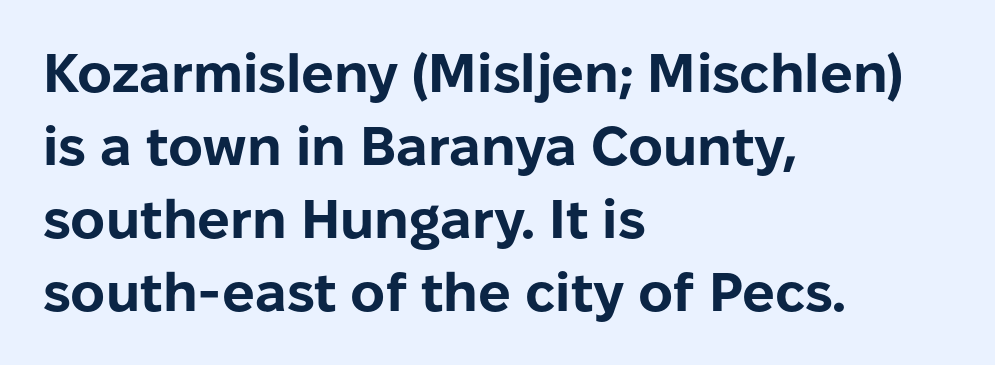
The image shows 54 px bold sans-serif type, upright; set left-aligned, normal line spacing (1.35x), normal letter spacing, not underlined; low stroke contrast and a medium x-height.
